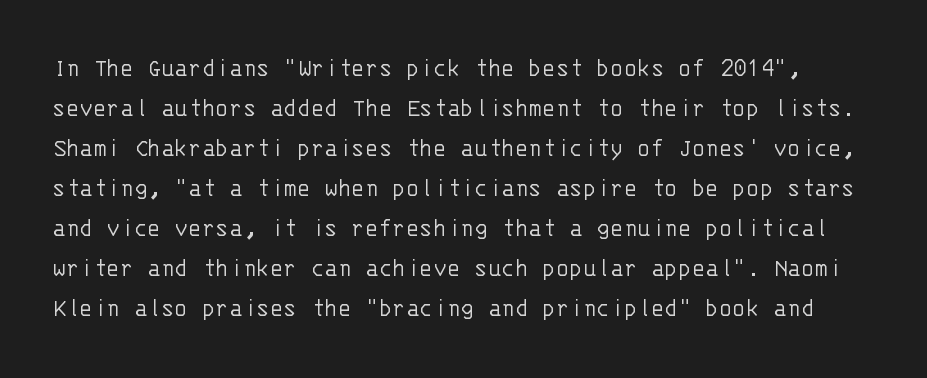
{"serif": "no", "italic": "no", "bold": "no", "weight": "light", "width": "normal", "stroke_contrast": "low", "x_height": "large", "monospaced": "yes", "underline": "no", "line_spacing": "normal", "line_spacing_ratio": 1.43, "letter_spacing": "normal", "letter_spacing_em": 0.0, "glyph_px": 28}
